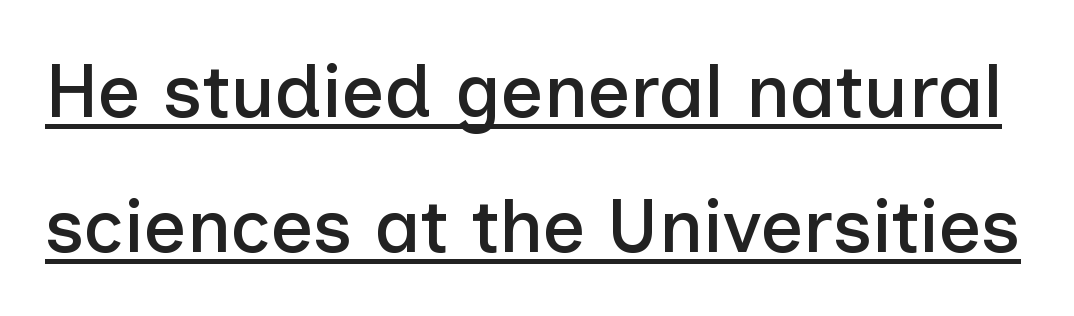
{"serif": "no", "italic": "no", "width": "normal", "stroke_contrast": "low", "x_height": "medium", "monospaced": "no", "underline": "yes", "line_spacing_ratio": 1.8, "letter_spacing": "normal", "letter_spacing_em": 0.0, "glyph_px": 75}
